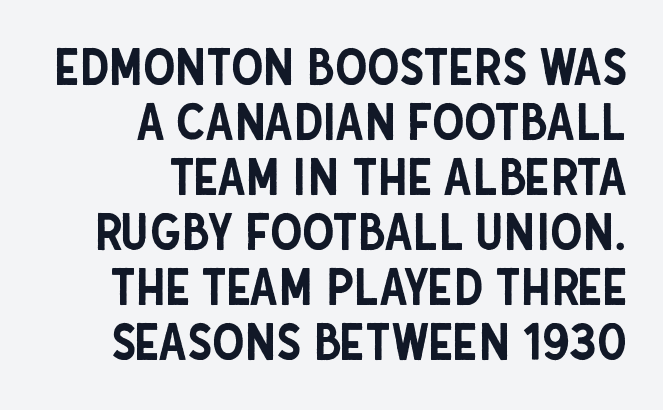
Between one letter and the next there's only the usual sliver of space. Each letter keeps its own natural width here, so spacing adapts to shape. Which margin do the lines hug? The right one — the left edge is uneven. The words here are not underlined.
